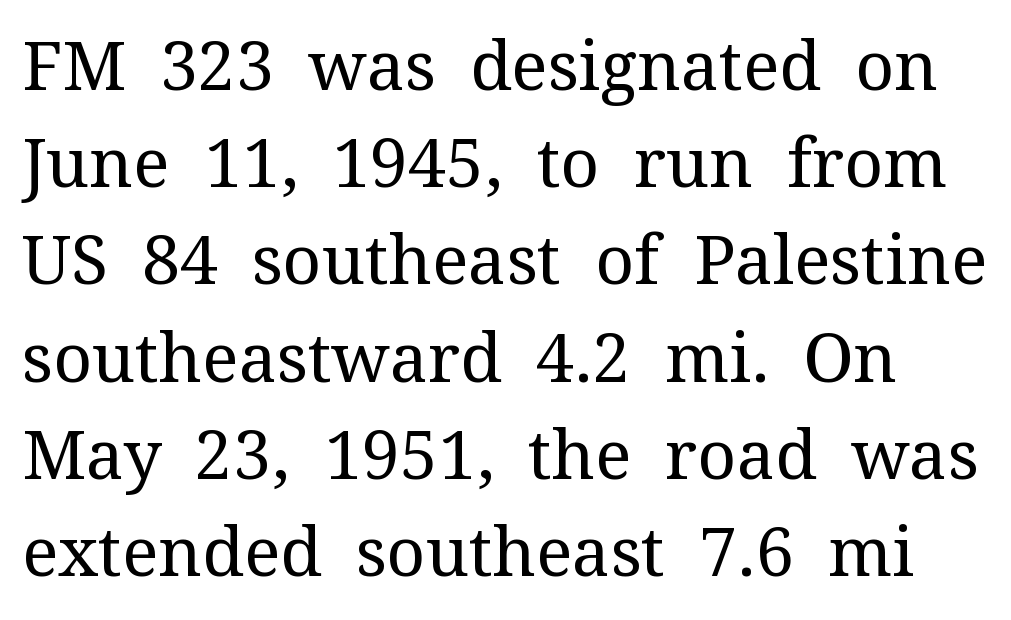
Is this a sans? No — the strokes have serifs. Words float on clear page, feet unadorned. These lines are rendered in a variable-pitch font. Weight: regular or lighter.
